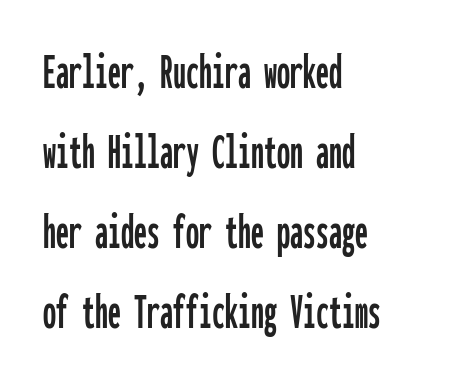
Fixed-width glyphs throughout — classic coding-font behaviour. This is the regular roman posture of the typeface. The glyphs are unaccompanied by any horizontal stroke below them. This rendering uses left alignment, leaving the right contour irregular. Check where the strokes stop: nothing finishes them off — pure sans. No extra tracking has been applied to these lines.
